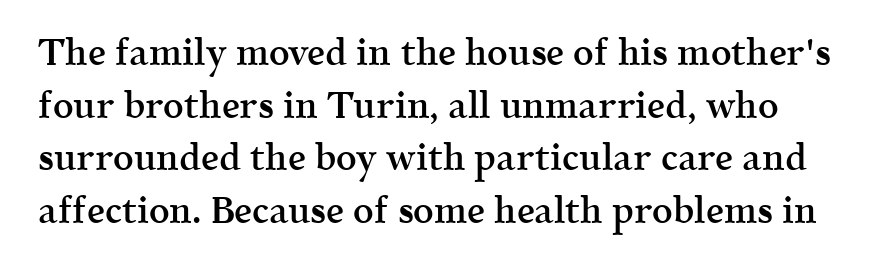
Q: Is the text bold? A: Semi-bold.
Q: Is the text italic (slanted)? A: No, it is upright.
Q: Is the typeface a serif or a sans-serif typeface? A: Serif.
Q: Is the text underlined? A: No.
Q: Is the spacing between letters normal or unusually wide? A: Normal.
Q: Is the spacing between lines tight, normal or loose? A: Normal.
Q: Width (condensed, normal, or wide)? A: Normal.
Q: x-height? A: Medium.
Q: Monospaced? A: No.
